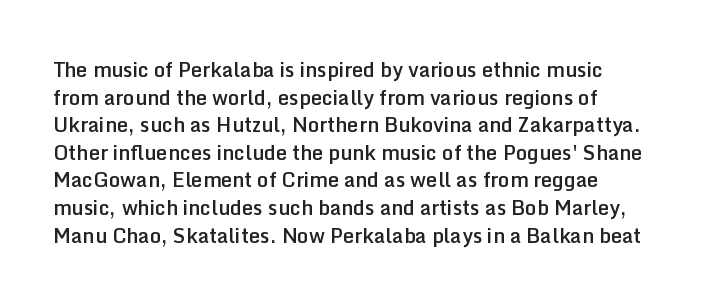
The image shows 20 px text type, upright; set left-aligned, normal line spacing (1.38x), normal letter spacing, not underlined.
